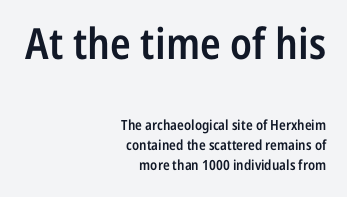
Q: Is the text bold? A: Semi-bold.
Q: Is the text italic (slanted)? A: No, it is upright.
Q: Is the typeface a serif or a sans-serif typeface? A: Sans-serif.
Q: Is the text underlined? A: No.
Q: How is the paragraph aligned? A: Right-aligned.
Q: Is the spacing between letters normal or unusually wide? A: Normal.
Q: Is the spacing between lines tight, normal or loose? A: Normal.
Q: Which block of text is set in a larger size, the first (top) or the second (bottom)? A: The first (top) one.
Q: Width (condensed, normal, or wide)? A: Condensed.
Q: Stroke contrast? A: Low.
Q: x-height? A: Medium.
Q: Monospaced? A: No.
